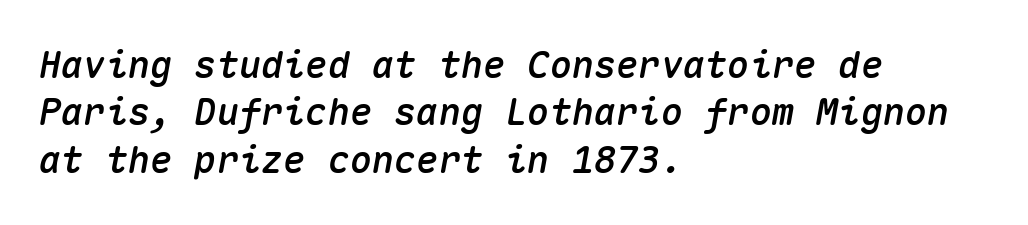
The glyphs look as if they've been sheared to an angle. These lines sit exactly where default settings would place them. The line texture is even and compact thanks to regular tracking. In CSS terms this would be text-align: left. Spacing verdict: monospaced, one width for all characters.
